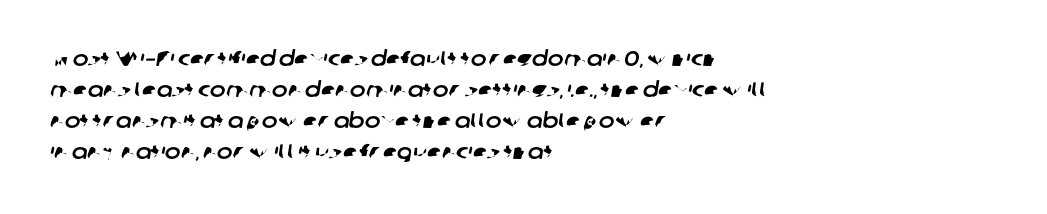
Q: Is the text underlined? A: No.
Q: How is the paragraph aligned? A: Left-aligned.
Q: Is the spacing between letters normal or unusually wide? A: Normal.
Q: Is the spacing between lines tight, normal or loose? A: Normal.
